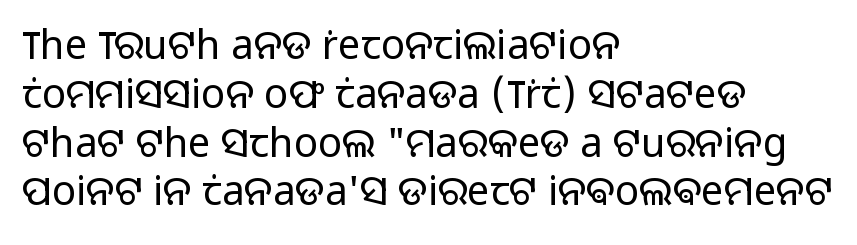
{"serif": "no", "italic": "no", "bold": "no", "weight": "light", "width": "normal", "stroke_contrast": "low", "x_height": "medium", "monospaced": "no", "underline": "no", "align": "left", "line_spacing_ratio": 1.22, "letter_spacing": "normal", "letter_spacing_em": 0.0, "glyph_px": 40}
